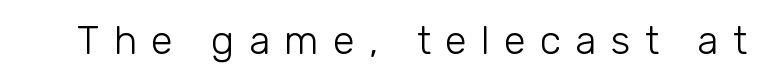
Q: Is the text bold? A: No.
Q: Is the text italic (slanted)? A: No, it is upright.
Q: Is the typeface a serif or a sans-serif typeface? A: Sans-serif.
Q: Is the text underlined? A: No.
Q: Is the spacing between letters normal or unusually wide? A: Unusually wide.
Q: Width (condensed, normal, or wide)? A: Normal.
Q: Stroke contrast? A: Low.
Q: x-height? A: Medium.
Q: Monospaced? A: No.
